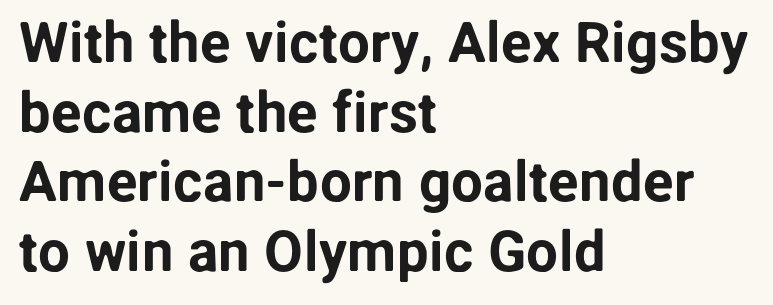
The image shows 57 px sans-serif type, upright; set left-aligned, line spacing 1.22x, normal letter spacing, not underlined; low stroke contrast and a medium x-height.
